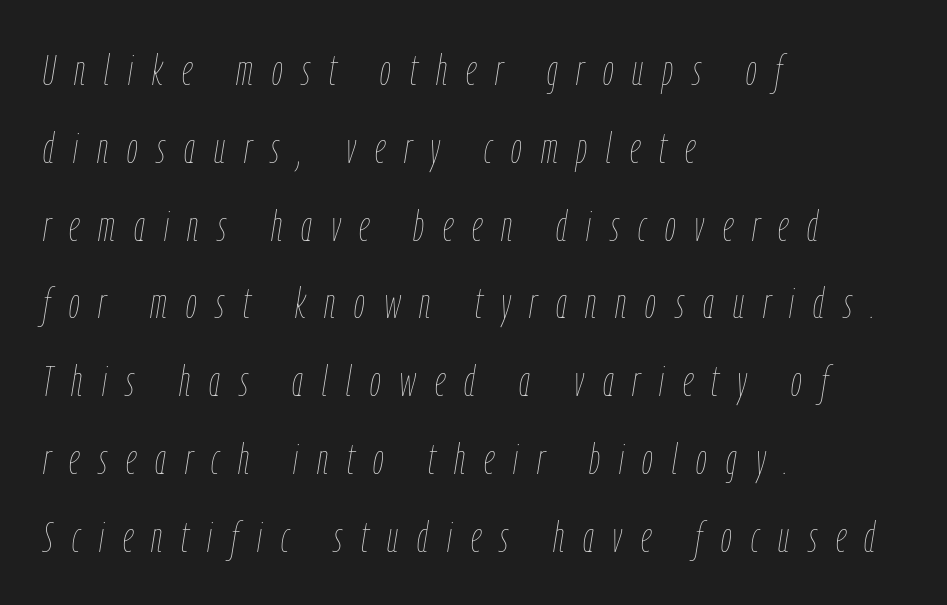
In terms of posture, this sample is oblique. All the whitespace from short lines collects on the right. Each letter keeps its own natural width here, so spacing adapts to shape. The passage shown has open, widely tracked lettering throughout. Descender tails drop into unmarked territory. No heavy texture on the line: the type isn't bold.
